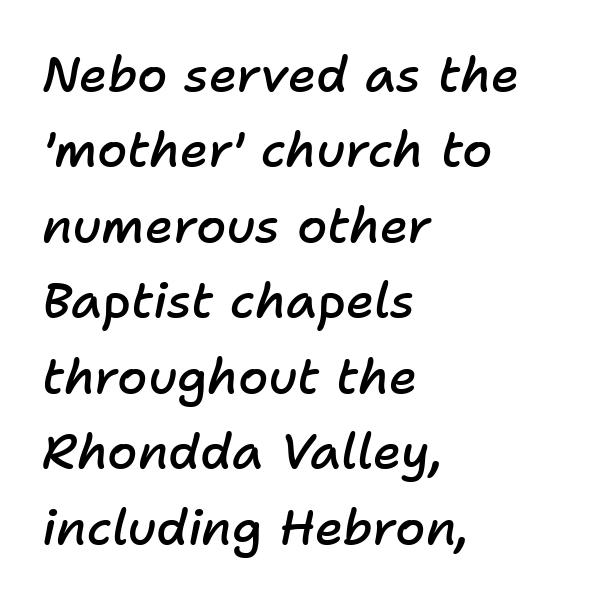
The image shows 49 px semibold type, italic (leaning right); set left-aligned, normal line spacing (1.54x), normal letter spacing, not underlined; low stroke contrast and a medium x-height.
